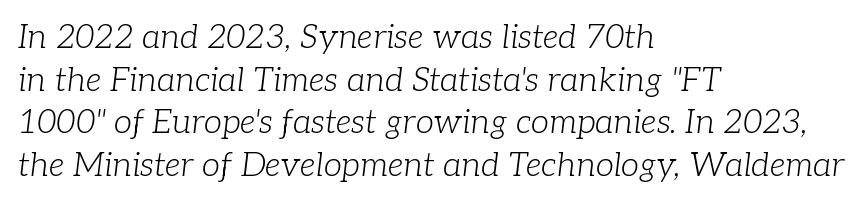
The image shows 33 px light serif type, italic (leaning right); set left-aligned, normal line spacing (1.29x), normal letter spacing, not underlined; low stroke contrast and a medium x-height.
